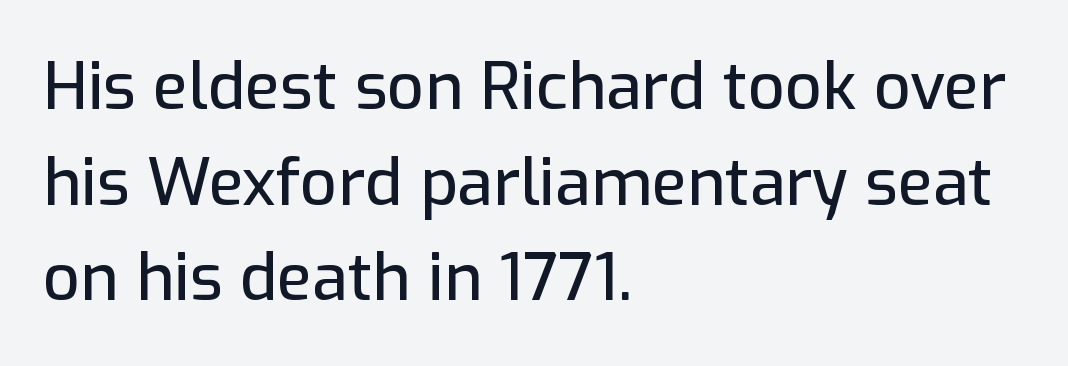
{"serif": "no", "italic": "no", "width": "normal", "stroke_contrast": "low", "x_height": "medium", "monospaced": "no", "underline": "no", "align": "left", "line_spacing": "normal", "line_spacing_ratio": 1.47, "letter_spacing": "normal", "letter_spacing_em": 0.0, "glyph_px": 65}
